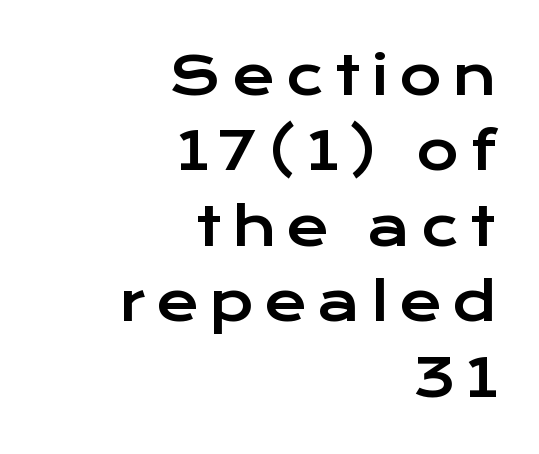
{"serif": "no", "italic": "no", "width": "wide", "stroke_contrast": "low", "x_height": "medium", "monospaced": "no", "underline": "no", "align": "right", "line_spacing": "normal", "line_spacing_ratio": 1.45, "letter_spacing": "wide", "letter_spacing_em": 0.2, "glyph_px": 52}
